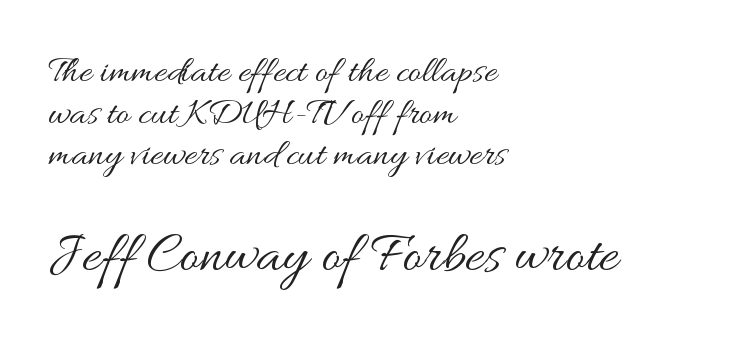
{"bold": "no", "weight": "regular", "width": "wide", "stroke_contrast": "medium", "x_height": "small", "monospaced": "no", "underline": "no", "align": "left", "line_spacing": "tight", "line_spacing_ratio": 1.07, "letter_spacing": "normal", "letter_spacing_em": 0.0, "larger_block": "second", "size_ratio": 1.51, "glyph_px": 59}
